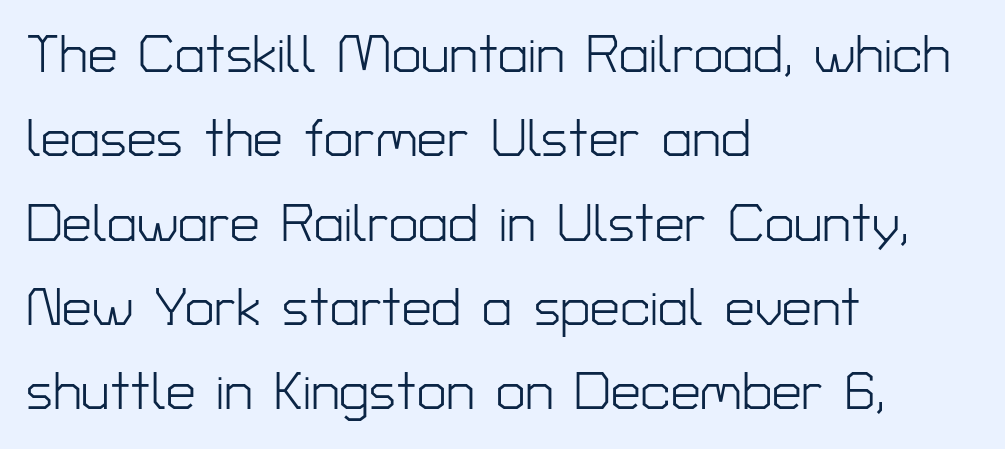
{"serif": "no", "italic": "no", "bold": "no", "weight": "light", "width": "normal", "stroke_contrast": "low", "x_height": "medium", "monospaced": "no", "underline": "no", "align": "left", "line_spacing": "normal", "line_spacing_ratio": 1.59, "letter_spacing": "normal", "letter_spacing_em": 0.0, "glyph_px": 53}
